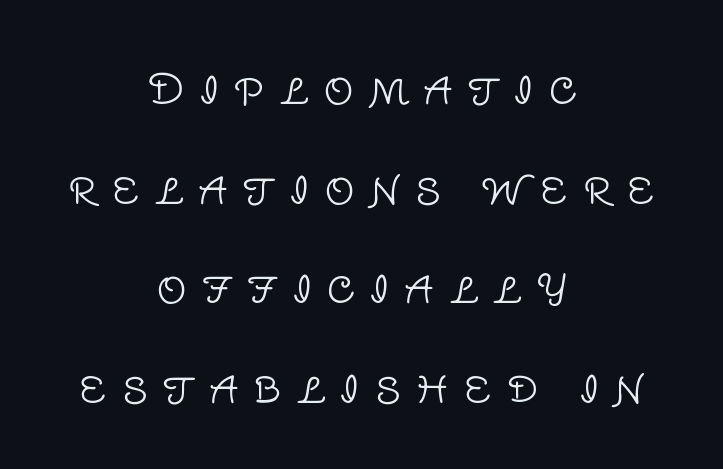
Q: Is the text bold? A: No.
Q: Is the text italic (slanted)? A: Yes.
Q: Is the typeface a serif or a sans-serif typeface? A: Sans-serif.
Q: Is the text underlined? A: No.
Q: How is the paragraph aligned? A: Centered.
Q: Is the spacing between letters normal or unusually wide? A: Unusually wide.
Q: Is the spacing between lines tight, normal or loose? A: Loose.
Q: Width (condensed, normal, or wide)? A: Normal.
Q: Stroke contrast? A: Low.
Q: x-height? A: Large.
Q: Monospaced? A: No.
